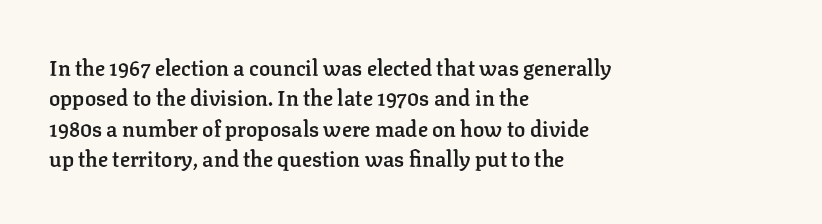
Q: Is the text bold? A: Semi-bold.
Q: Is the text italic (slanted)? A: No, it is upright.
Q: Is the text underlined? A: No.
Q: How is the paragraph aligned? A: Left-aligned.
Q: Is the spacing between letters normal or unusually wide? A: Normal.
Q: Is the spacing between lines tight, normal or loose? A: Normal.
